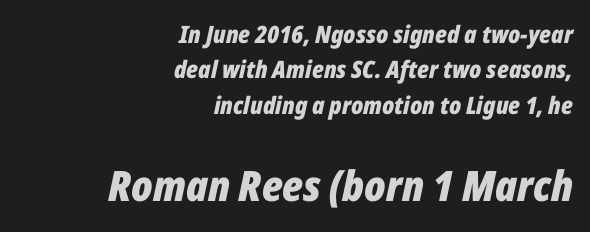
Q: Is the text bold? A: Yes.
Q: Is the text italic (slanted)? A: Yes, it leans right by about 12 degrees.
Q: Is the text underlined? A: No.
Q: How is the paragraph aligned? A: Right-aligned.
Q: Is the spacing between letters normal or unusually wide? A: Normal.
Q: Is the spacing between lines tight, normal or loose? A: Normal.
Q: Which block of text is set in a larger size, the first (top) or the second (bottom)? A: The second (bottom) one.
Q: Width (condensed, normal, or wide)? A: Condensed.
Q: Stroke contrast? A: Low.
Q: x-height? A: Medium.
Q: Monospaced? A: No.
